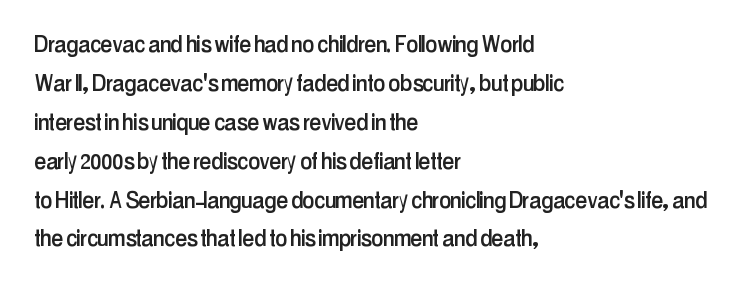
The image shows 27 px text type, upright; set left-aligned, normal line spacing (1.44x), normal letter spacing, not underlined.
